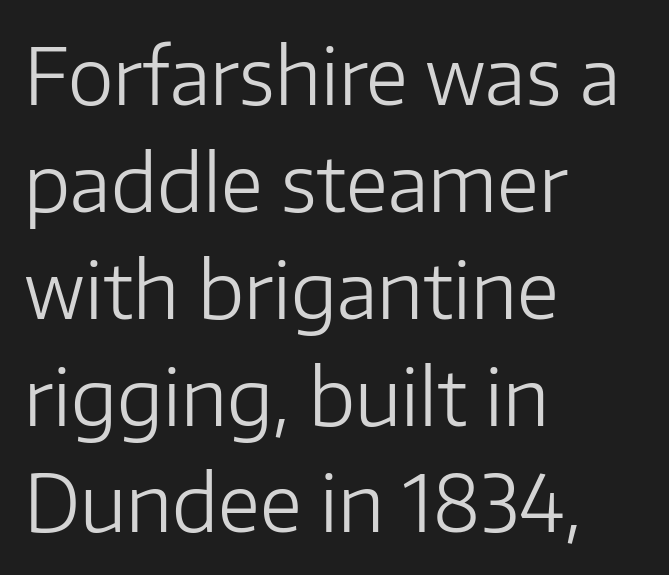
When letters stand straight like this, we call the style roman or upright. Notice how descenders clear the ascenders below comfortably — that's standard leading. Each stroke keeps to a modest, everyday thickness or less. Classification — sans serif. Rule under the text: the space is simply empty. Here the glyphs are tracked normally, forming tight word shapes.
